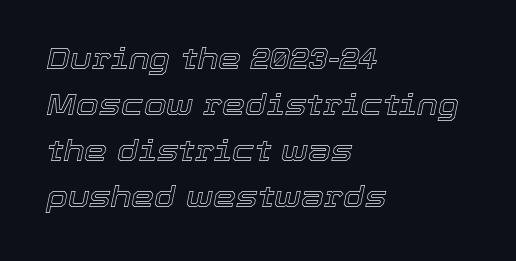
You could call the tracking neutral — neither tight nor loose. The designer left line spacing at the default. You could not count columns in this text — the font is proportionally spaced. Italic? Definitely — the glyphs are oblique. Anything drawn beneath the words? Only blank space. If you drew a ruler down the left edge, every line would touch it.
